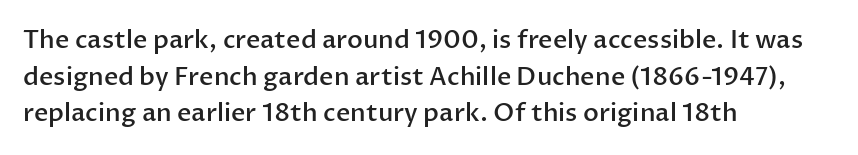
{"italic": "no", "bold": "semi", "underline": "no", "align": "left", "line_spacing": "normal", "line_spacing_ratio": 1.47, "letter_spacing": "normal", "letter_spacing_em": 0.0, "glyph_px": 25}
